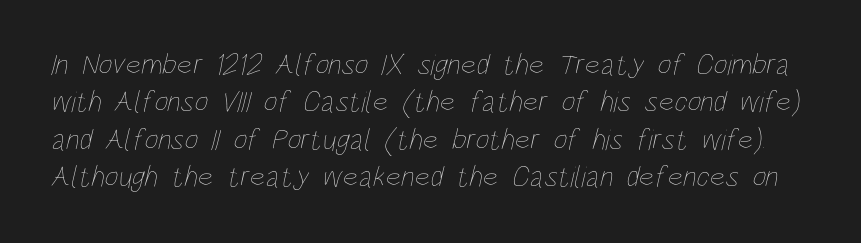
Q: Is the text bold? A: No.
Q: Is the text underlined? A: No.
Q: Is the spacing between letters normal or unusually wide? A: Normal.
Q: Is the spacing between lines tight, normal or loose? A: Normal.
Q: Width (condensed, normal, or wide)? A: Condensed.
Q: Stroke contrast? A: Low.
Q: x-height? A: Large.
Q: Monospaced? A: No.
